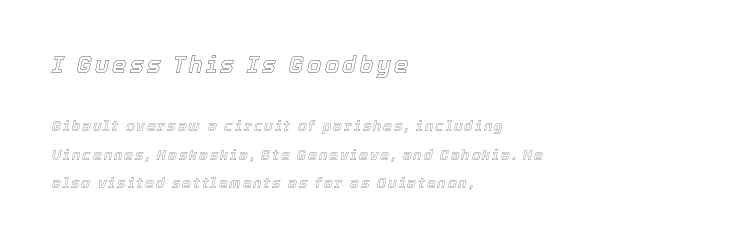
Observe the lean: these are italic letterforms. The rendering anchors every line to the left-hand side. Compared with typical paragraphs, the rows here are farther apart. Does the bottom block carry the larger type? No, the top block does. Glance below the letters and you will spot only blank space.
